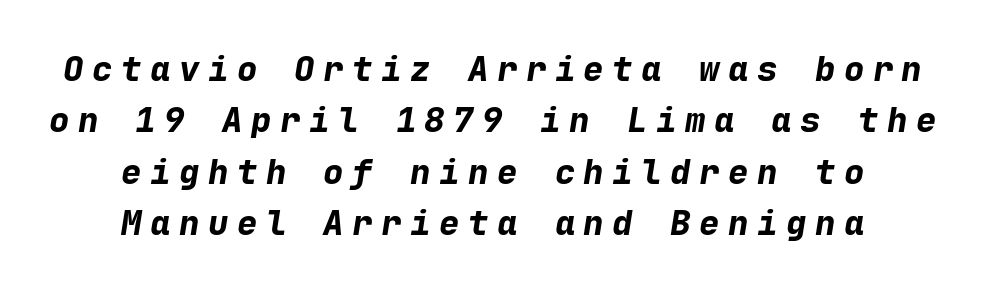
The image shows 34 px bold type, italic (leaning right), monospaced; set centered, normal line spacing (1.51x), unusually wide letter spacing (+0.25 em), not underlined; low stroke contrast and a medium x-height.
